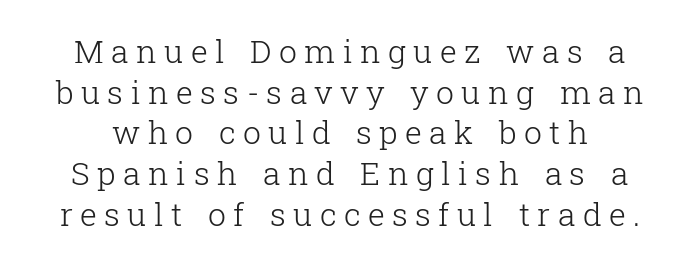
The image shows 32 px light serif type, upright; set normal line spacing (1.27x), unusually wide letter spacing (+0.23 em), not underlined; low stroke contrast and a medium x-height.
